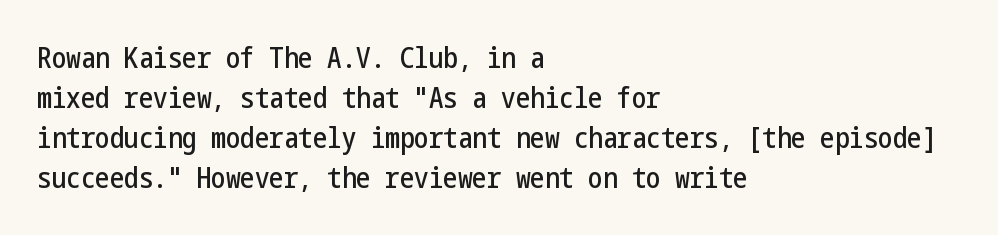
{"serif": "no", "italic": "no", "width": "condensed", "stroke_contrast": "low", "x_height": "medium", "underline": "no", "align": "left", "line_spacing": "normal", "line_spacing_ratio": 1.38, "letter_spacing": "normal", "letter_spacing_em": 0.0, "glyph_px": 29}
